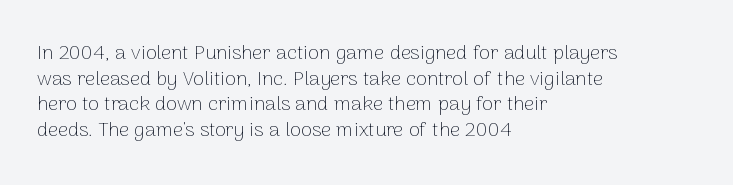
The image shows 20 px text type, upright; set left-aligned, normal line spacing (1.28x), normal letter spacing, not underlined.
